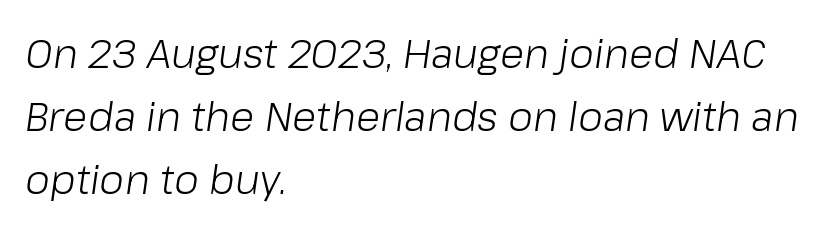
{"italic": "yes", "lean": "right", "slant_degrees": 8, "bold": "no", "weight": "light", "width": "normal", "stroke_contrast": "low", "x_height": "medium", "monospaced": "no", "underline": "no", "align": "left", "line_spacing": "normal", "line_spacing_ratio": 1.58, "letter_spacing": "normal", "letter_spacing_em": 0.0, "glyph_px": 40}
